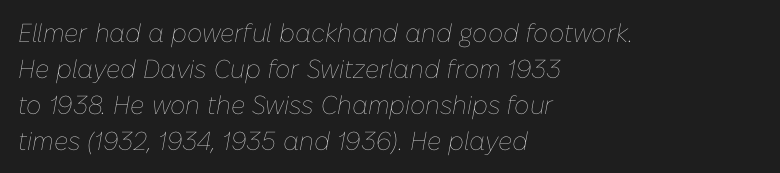
The image shows 26 px text type, italic (leaning right); set left-aligned, normal line spacing (1.38x), normal letter spacing, not underlined.
